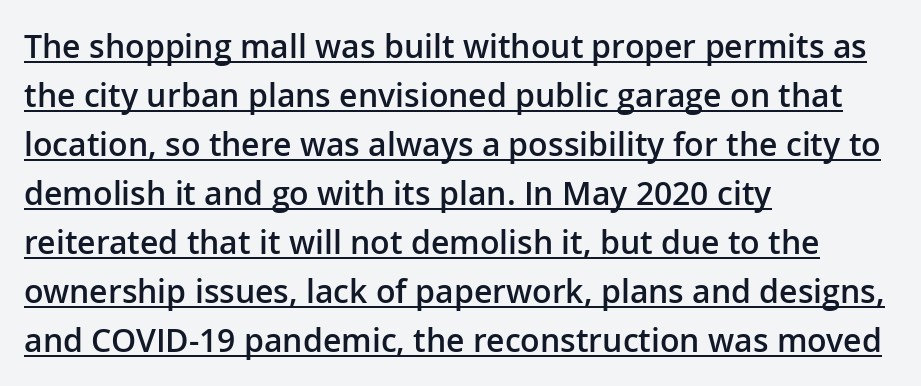
The image shows 32 px semibold sans-serif type, upright; set left-aligned, normal line spacing (1.53x), normal letter spacing, underlined; low stroke contrast and a medium x-height.
